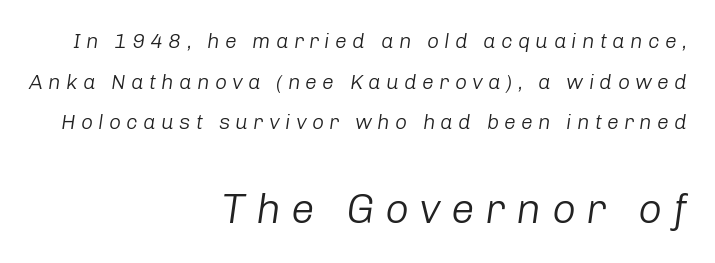
Q: Is the text bold? A: No.
Q: Is the text italic (slanted)? A: Yes, it leans right by about 8 degrees.
Q: Is the text underlined? A: No.
Q: How is the paragraph aligned? A: Right-aligned.
Q: Is the spacing between letters normal or unusually wide? A: Unusually wide.
Q: Is the spacing between lines tight, normal or loose? A: Loose.
Q: Which block of text is set in a larger size, the first (top) or the second (bottom)? A: The second (bottom) one.
Q: Width (condensed, normal, or wide)? A: Normal.
Q: Stroke contrast? A: Low.
Q: x-height? A: Medium.
Q: Monospaced? A: No.
